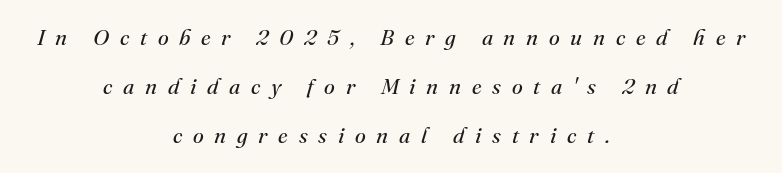
The lines are spread far apart with generous leading. The face looks like a standard text weight, possibly lighter. The passage shown has open, widely tracked lettering throughout. In CSS terms this would be text-align: center. Letters rest on an invisible, unmarked baseline.
